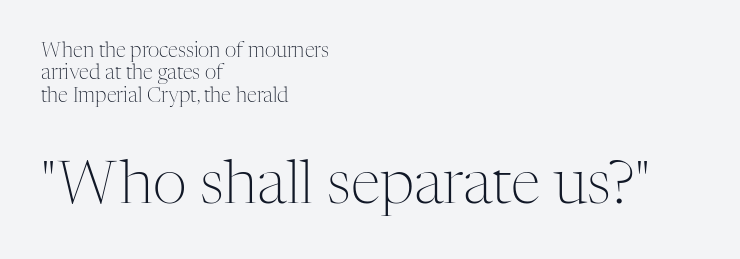
{"serif": "yes", "italic": "no", "bold": "no", "weight": "light", "width": "normal", "stroke_contrast": "medium", "x_height": "medium", "monospaced": "no", "underline": "no", "align": "left", "line_spacing": "tight", "line_spacing_ratio": 1.12, "letter_spacing": "normal", "letter_spacing_em": 0.0, "larger_block": "second", "size_ratio": 3.0, "glyph_px": 60}
